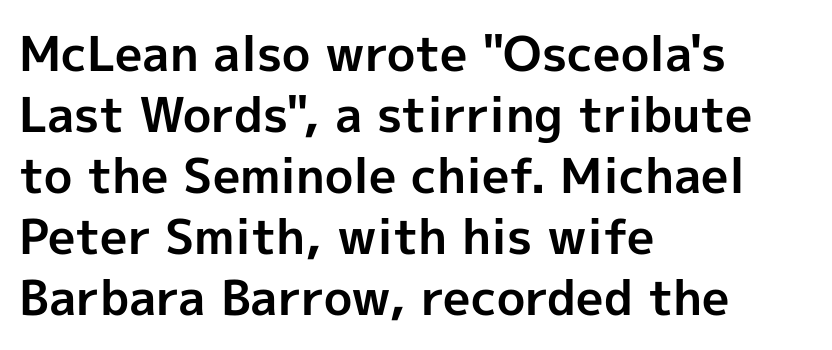
Q: Is the text bold? A: Yes.
Q: Is the text italic (slanted)? A: No, it is upright.
Q: Is the typeface a serif or a sans-serif typeface? A: Sans-serif.
Q: Is the text underlined? A: No.
Q: How is the paragraph aligned? A: Left-aligned.
Q: Is the spacing between letters normal or unusually wide? A: Normal.
Q: Is the spacing between lines tight, normal or loose? A: Normal.
Q: Width (condensed, normal, or wide)? A: Normal.
Q: x-height? A: Medium.
Q: Monospaced? A: No.
